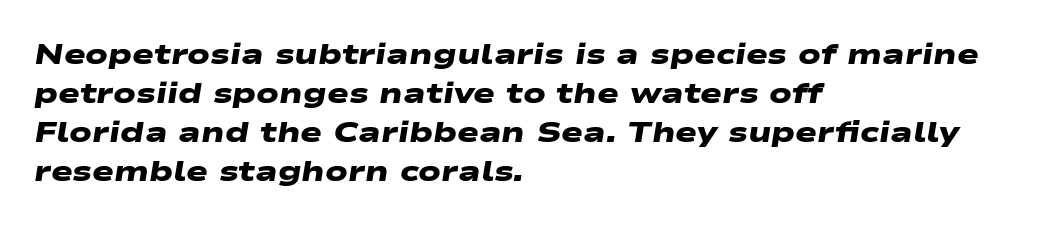
{"serif": "no", "bold": "yes", "weight": "heavy", "width": "wide", "stroke_contrast": "low", "x_height": "medium", "monospaced": "no", "underline": "no", "align": "left", "line_spacing": "normal", "line_spacing_ratio": 1.35, "letter_spacing": "normal", "letter_spacing_em": 0.0, "glyph_px": 29}
